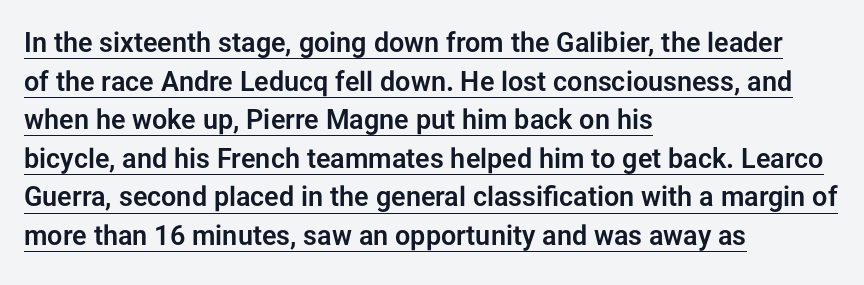
Does the lettering tilt? It doesn't — this is upright. The glyphs are accompanied by a horizontal stroke just below them. This sample is left-justified, so line endings fall wherever the words run out. Vertically, the passage feels balanced, rows spaced as you'd expect. There is no visible air inserted between adjacent glyphs.
